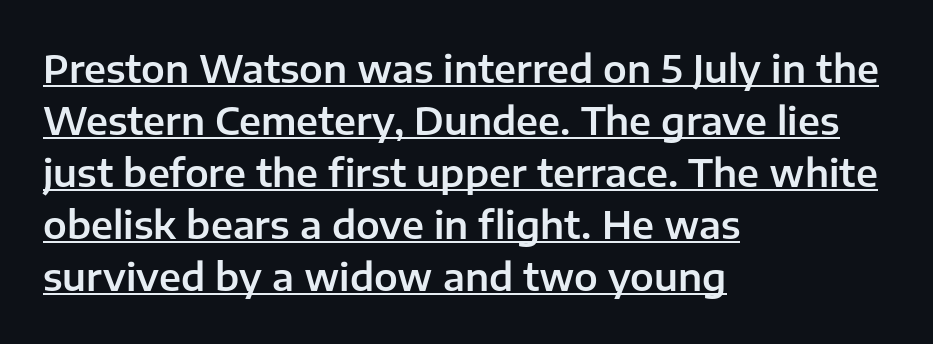
The image shows 38 px sans-serif type, upright; set left-aligned, normal line spacing (1.37x), normal letter spacing, underlined; low stroke contrast and a medium x-height.
